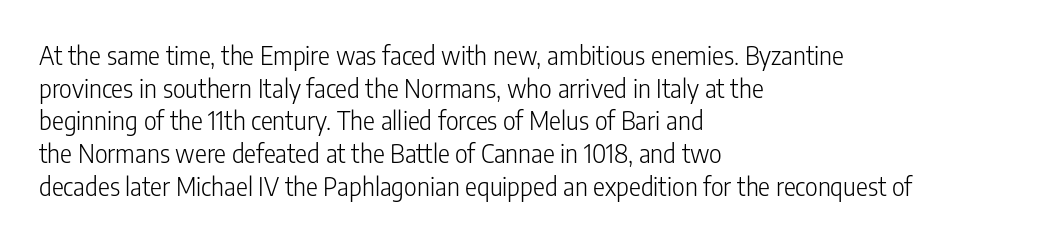
Q: Is the text bold? A: No.
Q: Is the text italic (slanted)? A: No, it is upright.
Q: Is the text underlined? A: No.
Q: How is the paragraph aligned? A: Left-aligned.
Q: Is the spacing between letters normal or unusually wide? A: Normal.
Q: Is the spacing between lines tight, normal or loose? A: Normal.
